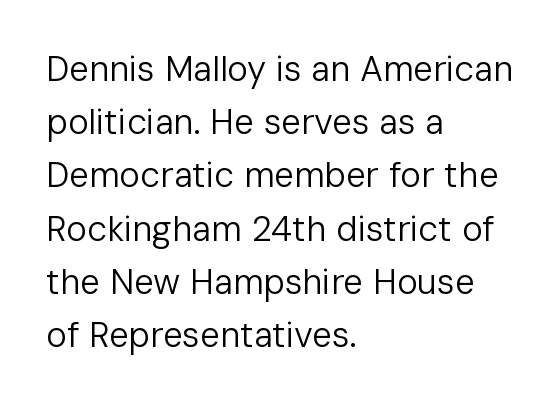
Character widths vary here, with narrow letters taking less room than wide ones. The lines are quadded left. Look at the bottom of the vertical strokes: they stop flat, with no serifs. Baseline-to-baseline distance is the conventional proportion of letter height. The type is set solid horizontally, with unmodified tracking. The font is comparable to plain body text, perhaps lighter.
